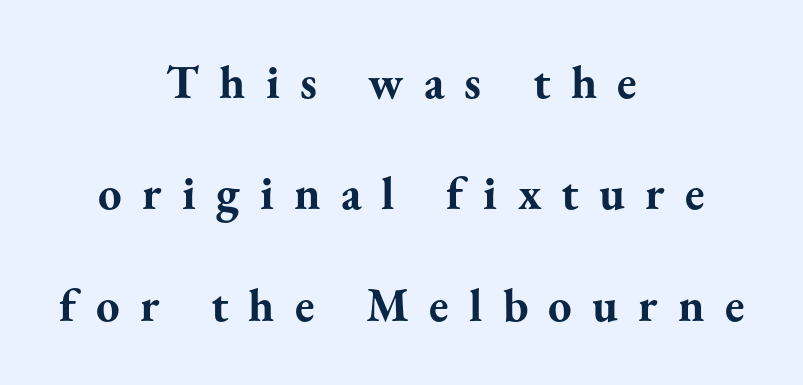
Q: Is the text bold? A: Yes.
Q: Is the text italic (slanted)? A: No, it is upright.
Q: Is the typeface a serif or a sans-serif typeface? A: Serif.
Q: Is the text underlined? A: No.
Q: How is the paragraph aligned? A: Centered.
Q: Is the spacing between letters normal or unusually wide? A: Unusually wide.
Q: Is the spacing between lines tight, normal or loose? A: Loose.
Q: Width (condensed, normal, or wide)? A: Normal.
Q: Stroke contrast? A: Medium.
Q: x-height? A: Small.
Q: Monospaced? A: No.
